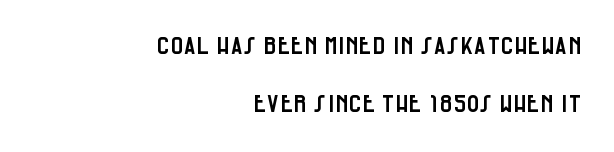
{"italic": "no", "underline": "no", "align": "right", "line_spacing": "loose", "line_spacing_ratio": 2.41, "letter_spacing": "normal", "letter_spacing_em": 0.0, "glyph_px": 24}
